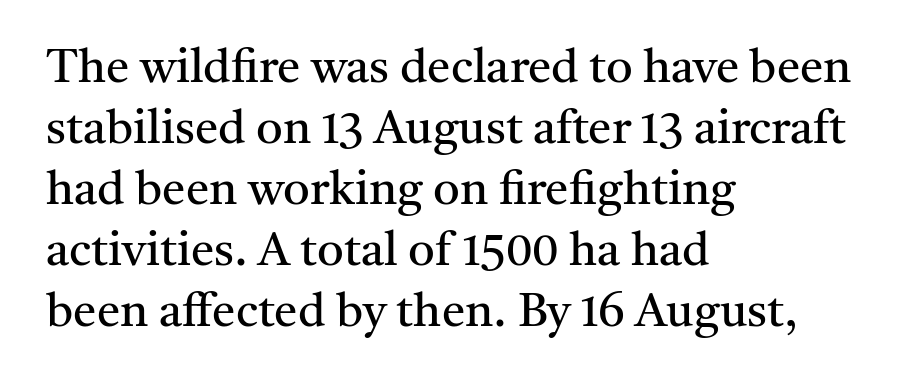
The image shows 47 px regular-weight serif type, upright; set left-aligned, normal line spacing (1.3x), normal letter spacing, not underlined; medium stroke contrast and a medium x-height.
